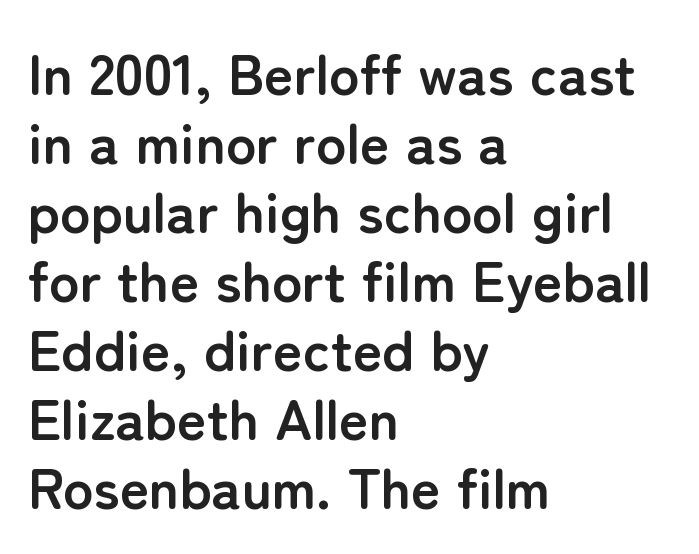
The letters advance in unequal steps, a hallmark of proportional type. Casual observation: everything's shoved over to the left. This is roman type, the default non-slanted kind. Tracking here is standard; glyphs follow each other at the usual distance. This is heavy type, rendered in bold.
